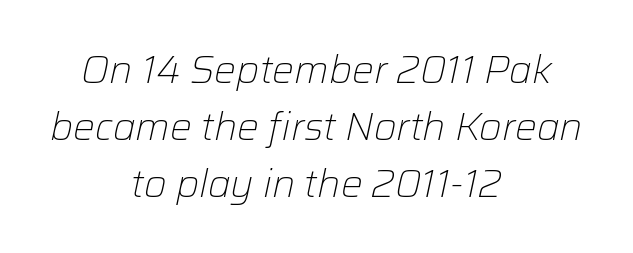
Q: Is the text bold? A: No.
Q: Is the text italic (slanted)? A: Yes, it leans right by about 12 degrees.
Q: Is the text underlined? A: No.
Q: How is the paragraph aligned? A: Centered.
Q: Is the spacing between letters normal or unusually wide? A: Normal.
Q: Is the spacing between lines tight, normal or loose? A: Normal.
Q: Width (condensed, normal, or wide)? A: Normal.
Q: Stroke contrast? A: Low.
Q: x-height? A: Medium.
Q: Monospaced? A: No.
